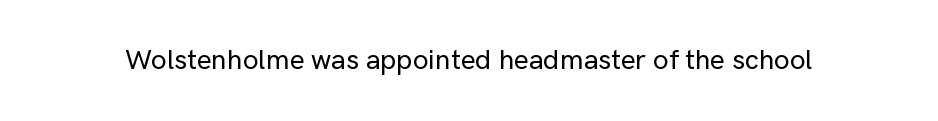
The image shows 28 px sans-serif type, upright; set normal letter spacing, not underlined; low stroke contrast and a medium x-height.
